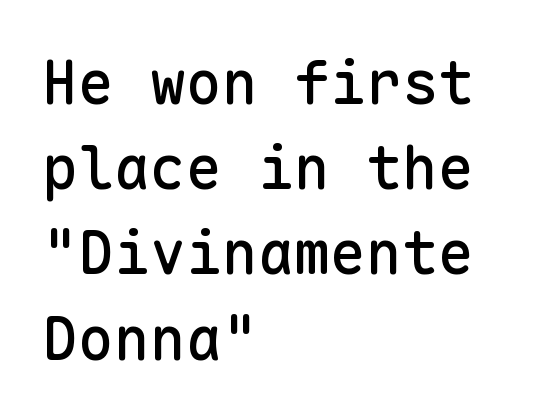
{"serif": "no", "italic": "no", "width": "normal", "stroke_contrast": "low", "x_height": "medium", "monospaced": "yes", "underline": "no", "align": "left", "line_spacing": "normal", "line_spacing_ratio": 1.42, "letter_spacing": "normal", "letter_spacing_em": 0.0, "glyph_px": 60}
